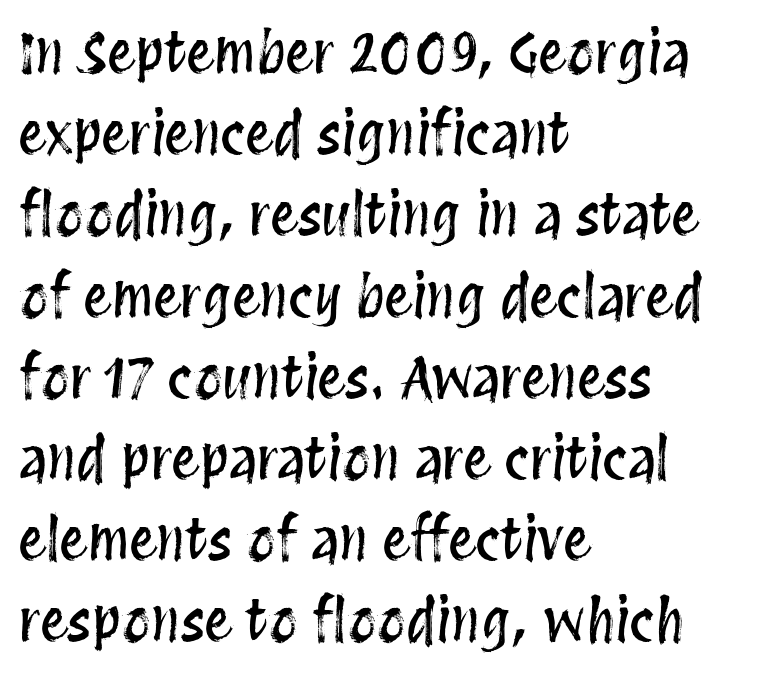
A roman cut, with each character standing at attention. The letters advance in unequal steps, a hallmark of proportional type. The passage is arranged the way most books set body copy — flush left. Nothing unusual about the tracking: characters are spaced as the font intends. The space between consecutive lines is moderate. The gap between lines stays unmarked.
